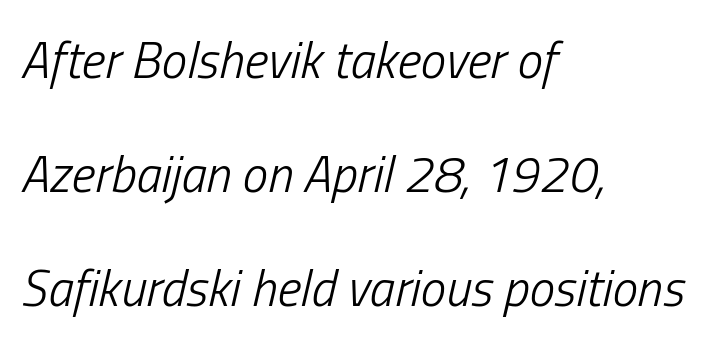
{"italic": "yes", "lean": "right", "slant_degrees": 13, "bold": "no", "weight": "light", "width": "condensed", "stroke_contrast": "low", "x_height": "medium", "monospaced": "no", "underline": "no", "align": "left", "line_spacing": "loose", "line_spacing_ratio": 2.24, "letter_spacing": "normal", "letter_spacing_em": 0.0, "glyph_px": 51}
